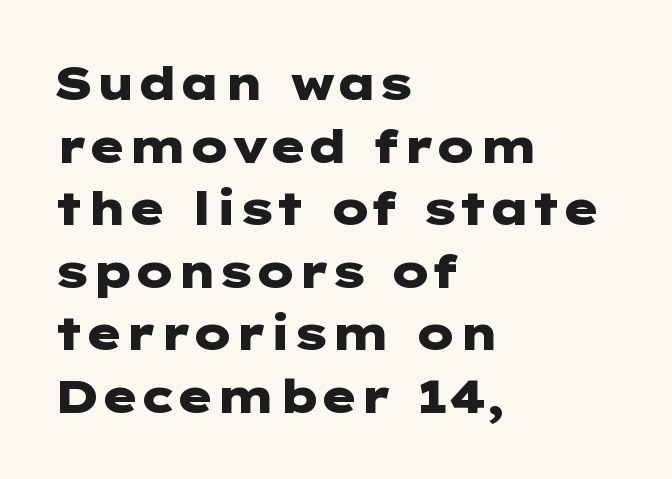
Is the type bold? Yes — the strokes are clearly thick and heavy. Every character sits straight up, as roman type does. Just letters on the line, the space beneath them empty. Does the copy run flush right? No — it runs flush left. The line texture is even and compact thanks to regular tracking.
